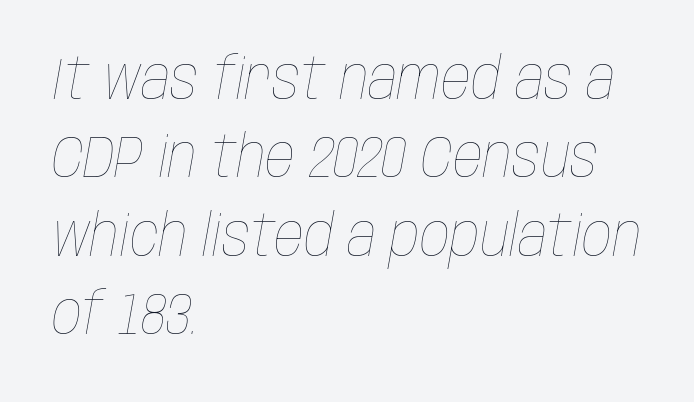
The image shows 59 px thin, condensed type, italic (leaning right); set left-aligned, normal line spacing (1.33x), normal letter spacing, not underlined; low stroke contrast and a large x-height.
